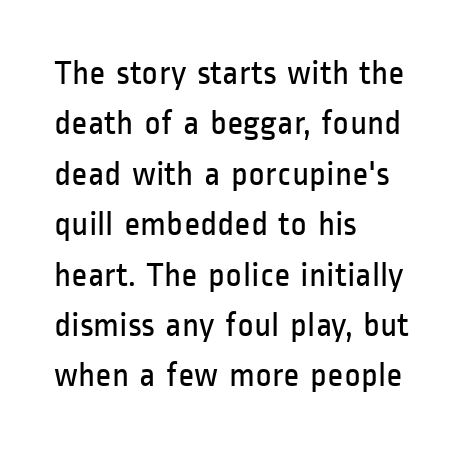
The image shows 35 px regular-weight, condensed sans-serif type, upright; set left-aligned, normal line spacing (1.44x), normal letter spacing, not underlined; low stroke contrast and a medium x-height.
